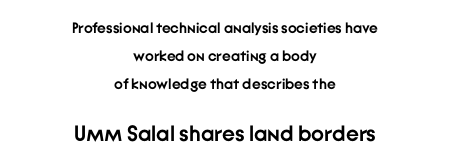
The image shows 22 px bold type, upright; set centered, line spacing 1.88x, normal letter spacing, not underlined; the second (bottom) block is 1.47x larger.
